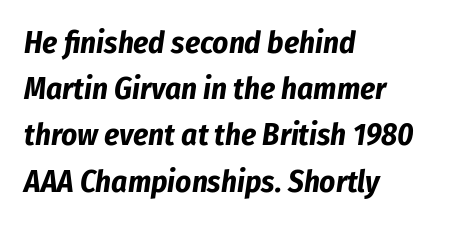
Q: Is the text bold? A: Yes.
Q: Is the text italic (slanted)? A: Yes, it leans right by about 8 degrees.
Q: Is the text underlined? A: No.
Q: How is the paragraph aligned? A: Left-aligned.
Q: Is the spacing between letters normal or unusually wide? A: Normal.
Q: Is the spacing between lines tight, normal or loose? A: Normal.
Q: Width (condensed, normal, or wide)? A: Condensed.
Q: Stroke contrast? A: Low.
Q: x-height? A: Medium.
Q: Monospaced? A: No.
